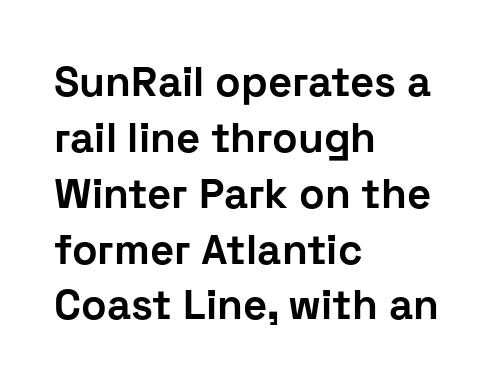
The gaps between neighbouring characters are ordinary and unremarkable. Short and long lines alike share a common starting point at left. Letterform terminals end flat and unadorned throughout the passage. Decoration check: the copy has no underline. Upright lettering throughout.
